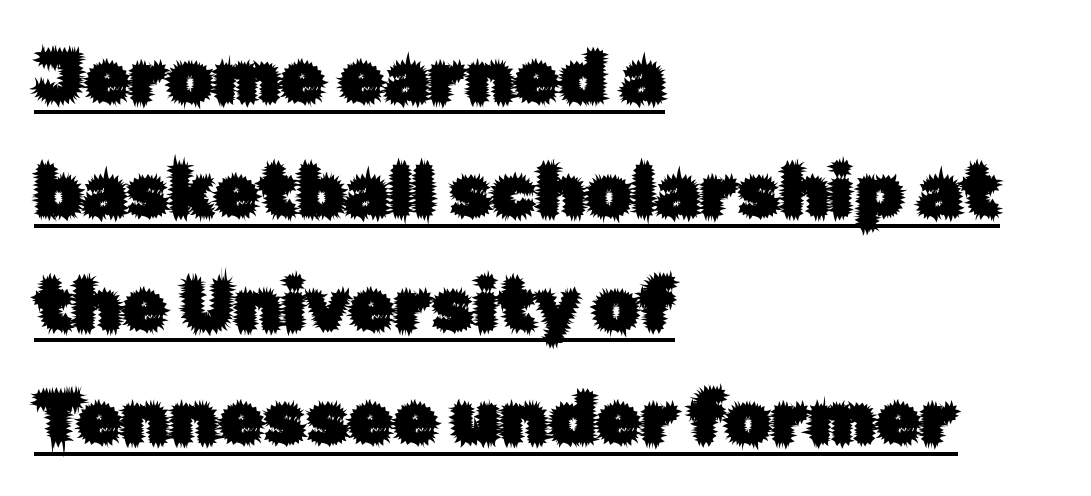
Q: Is the text italic (slanted)? A: No, it is upright.
Q: Is the typeface a serif or a sans-serif typeface? A: Sans-serif.
Q: Is the text underlined? A: Yes.
Q: How is the paragraph aligned? A: Left-aligned.
Q: Is the spacing between letters normal or unusually wide? A: Normal.
Q: Is the spacing between lines tight, normal or loose? A: Normal.
Q: Width (condensed, normal, or wide)? A: Normal.
Q: Stroke contrast? A: Low.
Q: x-height? A: Medium.
Q: Monospaced? A: No.
